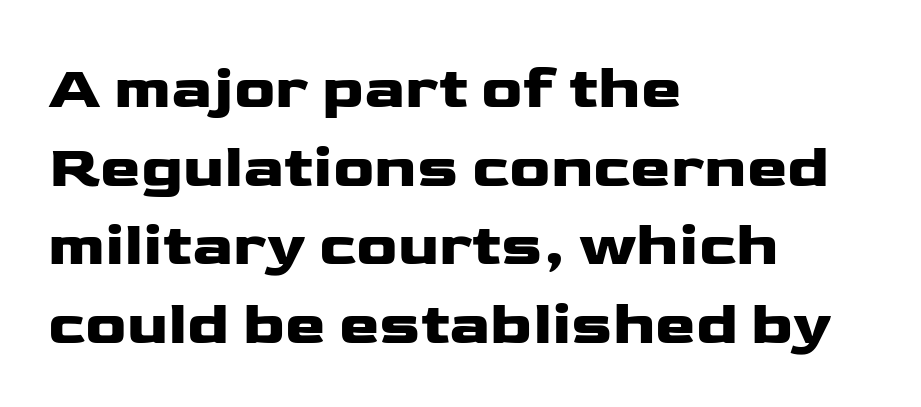
Q: Is the text italic (slanted)? A: No, it is upright.
Q: Is the typeface a serif or a sans-serif typeface? A: Sans-serif.
Q: Is the text underlined? A: No.
Q: How is the paragraph aligned? A: Left-aligned.
Q: Is the spacing between letters normal or unusually wide? A: Normal.
Q: Is the spacing between lines tight, normal or loose? A: Normal.
Q: Width (condensed, normal, or wide)? A: Wide.
Q: Stroke contrast? A: Low.
Q: x-height? A: Medium.
Q: Monospaced? A: No.
